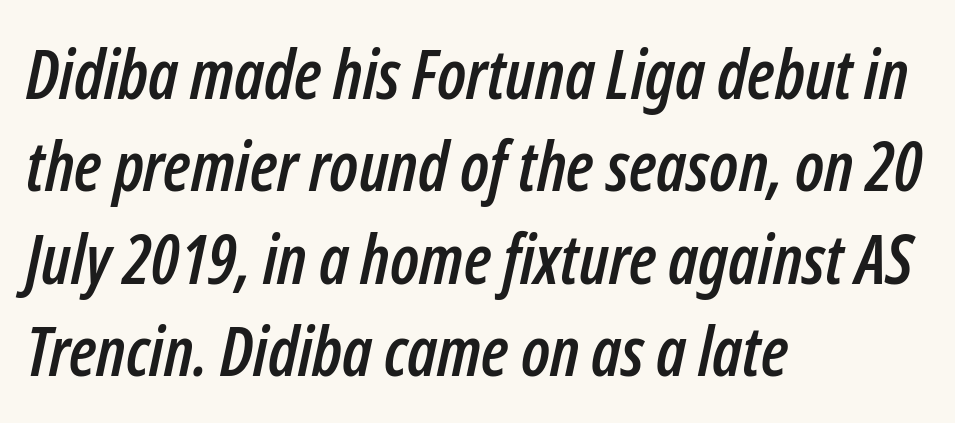
{"italic": "yes", "lean": "right", "slant_degrees": 12, "width": "condensed", "stroke_contrast": "low", "x_height": "medium", "monospaced": "no", "underline": "no", "align": "left", "line_spacing": "normal", "line_spacing_ratio": 1.36, "letter_spacing": "normal", "letter_spacing_em": 0.0, "glyph_px": 68}
